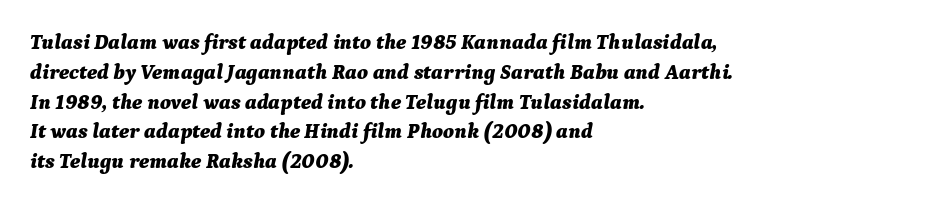
The image shows 21 px bold type, italic (leaning right); set left-aligned, normal line spacing (1.42x), normal letter spacing, not underlined.
